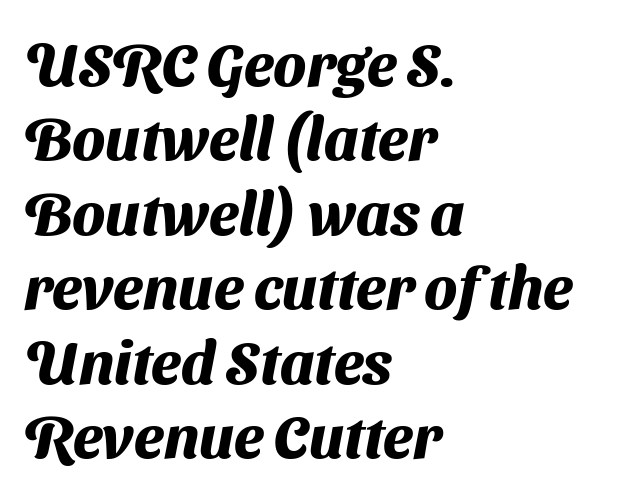
As a designer I'd log this as weight 700, bold. Horizontally, the lines are justified to the leading edge only. This sample uses plain, unmodified letter spacing. Font category for this specimen: sans-serif. The space beneath each line is pristine and unruled.
